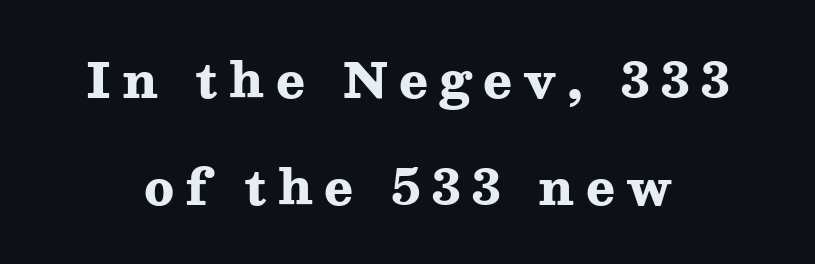
Q: Is the text bold? A: Yes.
Q: Is the text italic (slanted)? A: No, it is upright.
Q: Is the typeface a serif or a sans-serif typeface? A: Serif.
Q: Is the text underlined? A: No.
Q: Is the spacing between letters normal or unusually wide? A: Unusually wide.
Q: Is the spacing between lines tight, normal or loose? A: Loose.
Q: Width (condensed, normal, or wide)? A: Wide.
Q: Stroke contrast? A: Medium.
Q: x-height? A: Medium.
Q: Monospaced? A: No.
